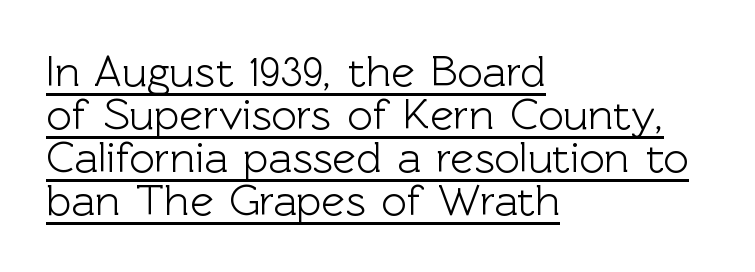
The image shows 44 px sans-serif type, upright; set left-aligned, tight line spacing (0.98x), normal letter spacing, underlined; a medium x-height.
